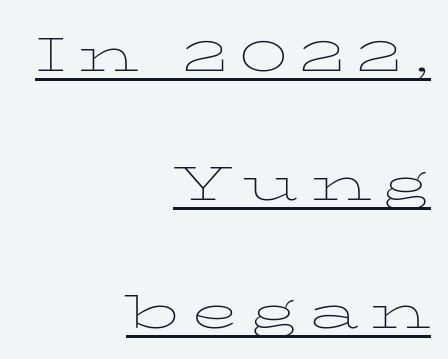
Nothing heavy about these letters — not bold at all. These characters rest on top of a visible drawn line. If you drew a ruler down the right edge, every line would touch it. Successive baselines arrive slowly, with a big drop between each. This is the regular roman posture of the typeface. A typesetter would call this proportional, since set widths differ per character.
